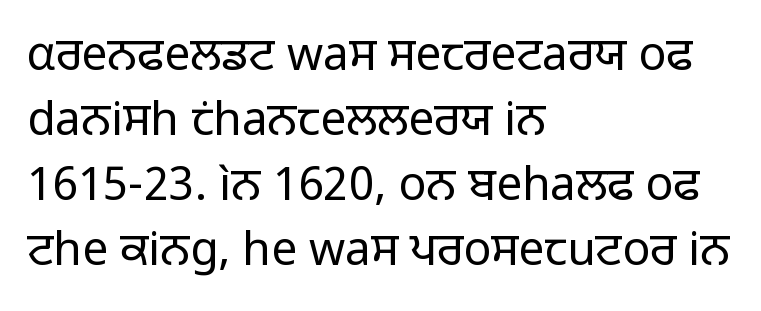
Leading: standard. Nothing sits at the stroke ends, so this counts as sans-serif. Quick note: not italic, upright. A clean baseline with only descenders dipping below it.
